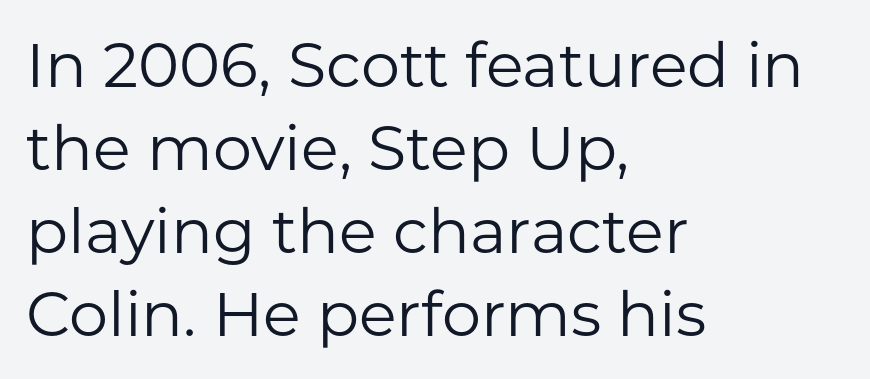
{"serif": "no", "italic": "no", "bold": "no", "weight": "regular", "width": "normal", "stroke_contrast": "low", "x_height": "medium", "monospaced": "no", "underline": "no", "align": "left", "line_spacing": "normal", "line_spacing_ratio": 1.34, "letter_spacing": "normal", "letter_spacing_em": 0.0, "glyph_px": 62}
